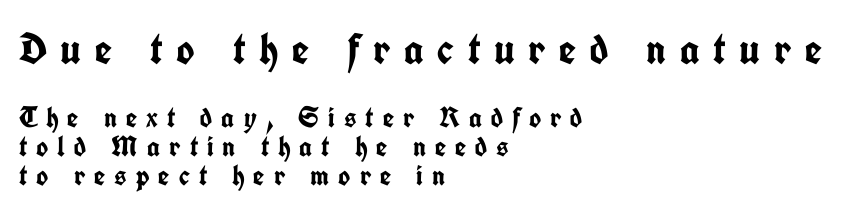
Q: Is the text bold? A: Yes.
Q: Is the text italic (slanted)? A: No, it is upright.
Q: Is the typeface a serif or a sans-serif typeface? A: Sans-serif.
Q: Is the text underlined? A: No.
Q: How is the paragraph aligned? A: Left-aligned.
Q: Is the spacing between letters normal or unusually wide? A: Unusually wide.
Q: Is the spacing between lines tight, normal or loose? A: Tight.
Q: Which block of text is set in a larger size, the first (top) or the second (bottom)? A: The first (top) one.
Q: Width (condensed, normal, or wide)? A: Condensed.
Q: Stroke contrast? A: Low.
Q: x-height? A: Medium.
Q: Monospaced? A: No.
